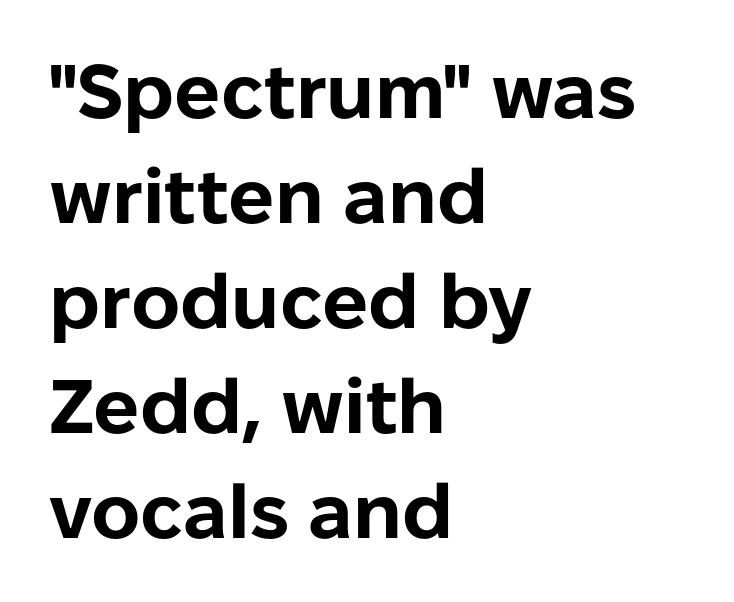
{"serif": "no", "italic": "no", "bold": "yes", "weight": "bold", "width": "normal", "stroke_contrast": "low", "x_height": "medium", "monospaced": "no", "underline": "no", "align": "left", "line_spacing": "normal", "line_spacing_ratio": 1.38, "letter_spacing": "normal", "letter_spacing_em": 0.0, "glyph_px": 76}
